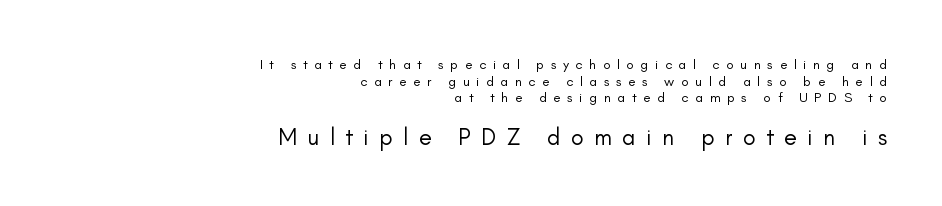
Q: Is the text bold? A: No.
Q: Is the text italic (slanted)? A: No, it is upright.
Q: Is the text underlined? A: No.
Q: How is the paragraph aligned? A: Right-aligned.
Q: Is the spacing between letters normal or unusually wide? A: Unusually wide.
Q: Which block of text is set in a larger size, the first (top) or the second (bottom)? A: The second (bottom) one.
